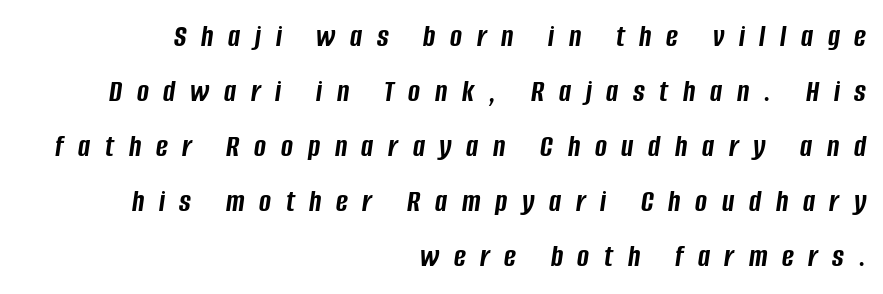
Line ends are locked; line starts wander. A dark, heavy texture on the line: the type is bold. Looks like regular typesetting: each glyph gets only the width it needs. Is the type slanted? Yes — the strokes lean at a clear angle. Honestly, there is no underline to notice here at all. Does extra space separate the letters? Yes, quite a lot of it.
